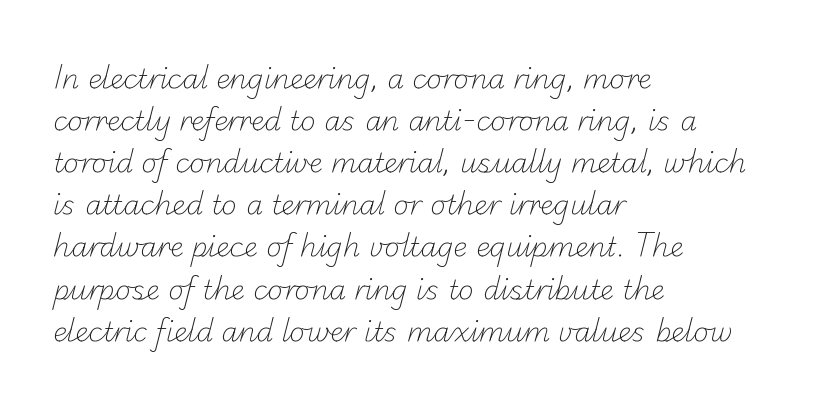
The image shows 27 px text type; set left-aligned, normal line spacing (1.56x), normal letter spacing, not underlined.
